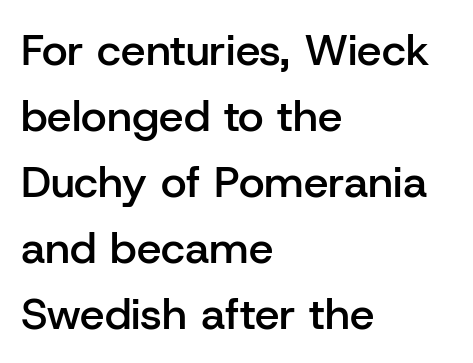
{"serif": "no", "italic": "no", "bold": "semi", "weight": "semibold", "width": "normal", "stroke_contrast": "low", "x_height": "medium", "monospaced": "no", "underline": "no", "align": "left", "line_spacing": "normal", "line_spacing_ratio": 1.5, "letter_spacing": "normal", "letter_spacing_em": 0.0, "glyph_px": 44}
